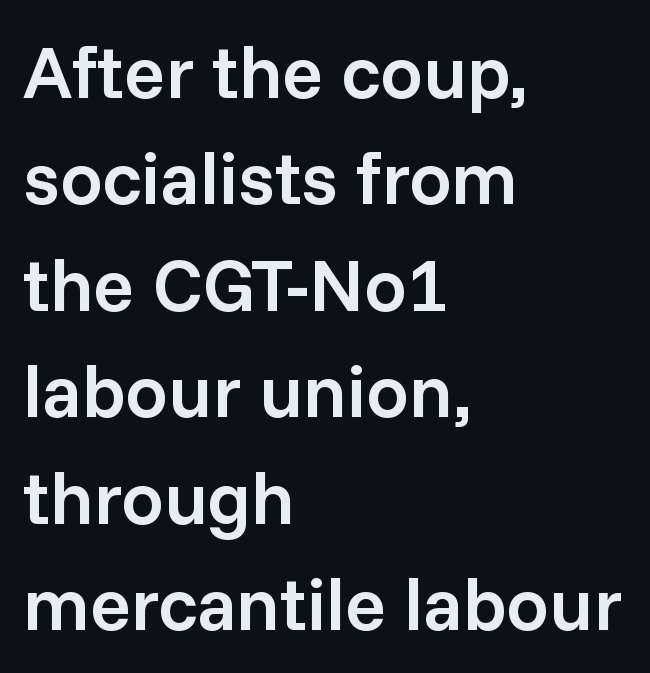
The image shows 75 px semibold sans-serif type, upright; set left-aligned, normal line spacing (1.42x), normal letter spacing, not underlined; low stroke contrast and a medium x-height.
